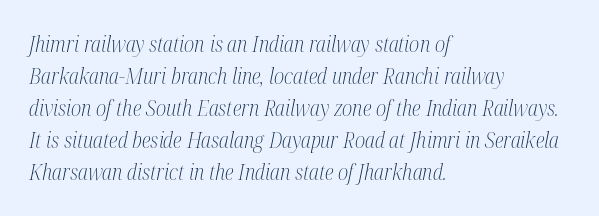
Q: Is the text bold? A: No.
Q: Is the text italic (slanted)? A: Yes, it leans right by about 12 degrees.
Q: Is the text underlined? A: No.
Q: How is the paragraph aligned? A: Left-aligned.
Q: Is the spacing between letters normal or unusually wide? A: Normal.
Q: Is the spacing between lines tight, normal or loose? A: Normal.
